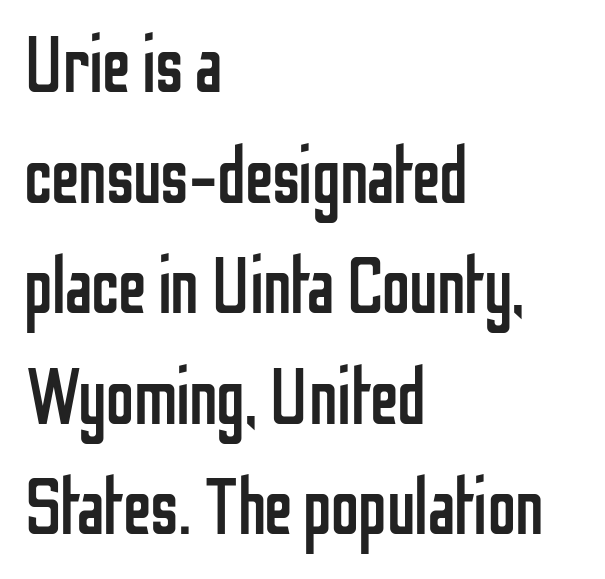
Q: Is the text bold? A: No.
Q: Is the text italic (slanted)? A: No, it is upright.
Q: Is the typeface a serif or a sans-serif typeface? A: Sans-serif.
Q: Is the text underlined? A: No.
Q: How is the paragraph aligned? A: Left-aligned.
Q: Is the spacing between letters normal or unusually wide? A: Normal.
Q: Is the spacing between lines tight, normal or loose? A: Normal.
Q: Width (condensed, normal, or wide)? A: Condensed.
Q: Stroke contrast? A: Low.
Q: x-height? A: Medium.
Q: Monospaced? A: No.
